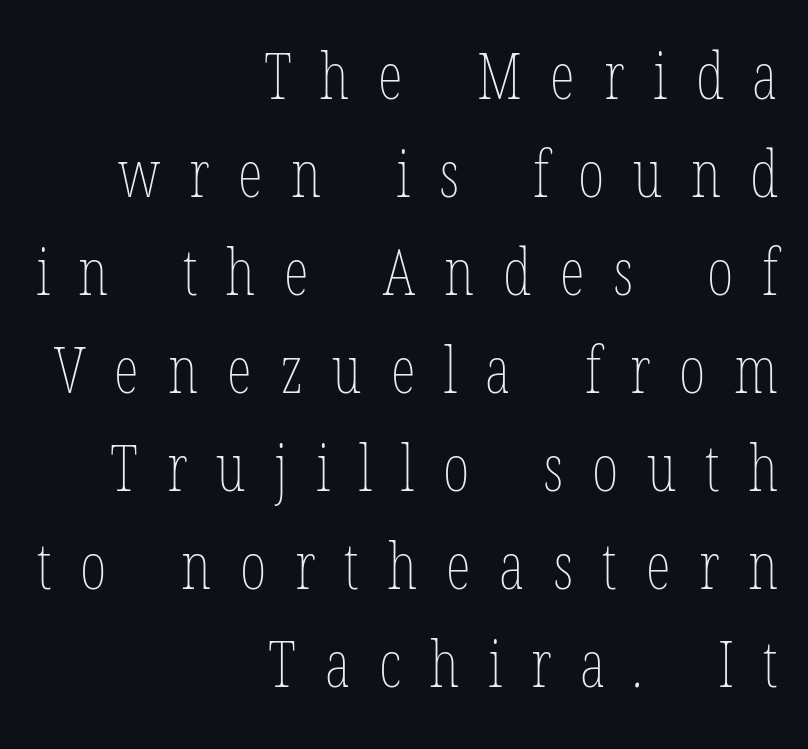
Q: Is the text bold? A: No.
Q: Is the text underlined? A: No.
Q: How is the paragraph aligned? A: Right-aligned.
Q: Is the spacing between letters normal or unusually wide? A: Unusually wide.
Q: Is the spacing between lines tight, normal or loose? A: Normal.
Q: Width (condensed, normal, or wide)? A: Condensed.
Q: Stroke contrast? A: Low.
Q: x-height? A: Medium.
Q: Monospaced? A: No.
